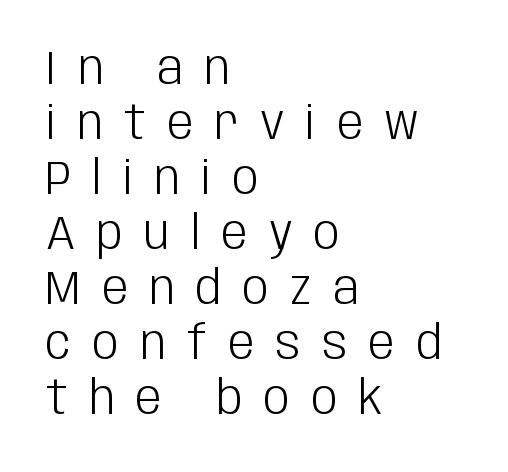
{"serif": "no", "italic": "no", "bold": "no", "weight": "light", "width": "condensed", "stroke_contrast": "low", "x_height": "large", "monospaced": "no", "underline": "no", "align": "left", "line_spacing_ratio": 1.17, "letter_spacing": "wide", "letter_spacing_em": 0.45, "glyph_px": 47}
